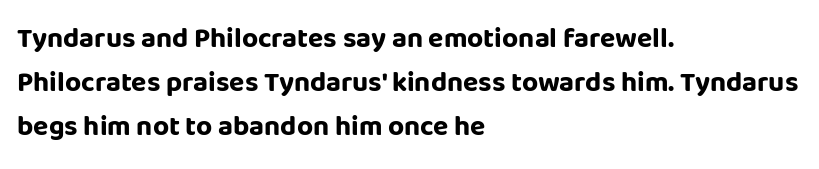
Q: Is the text bold? A: Yes.
Q: Is the text italic (slanted)? A: No, it is upright.
Q: Is the typeface a serif or a sans-serif typeface? A: Sans-serif.
Q: Is the text underlined? A: No.
Q: How is the paragraph aligned? A: Left-aligned.
Q: Is the spacing between letters normal or unusually wide? A: Normal.
Q: Is the spacing between lines tight, normal or loose? A: Normal.
Q: Width (condensed, normal, or wide)? A: Normal.
Q: Stroke contrast? A: Low.
Q: x-height? A: Large.
Q: Monospaced? A: No.
